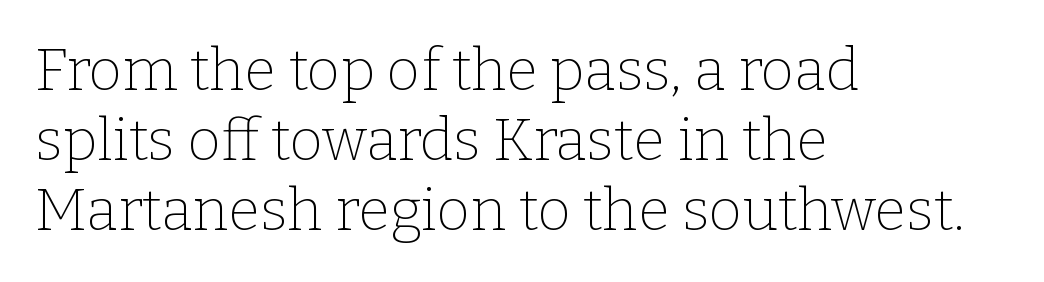
{"serif": "yes", "italic": "no", "bold": "no", "weight": "thin", "width": "normal", "stroke_contrast": "low", "x_height": "medium", "monospaced": "no", "underline": "no", "align": "left", "line_spacing_ratio": 1.21, "letter_spacing": "normal", "letter_spacing_em": 0.0, "glyph_px": 58}
